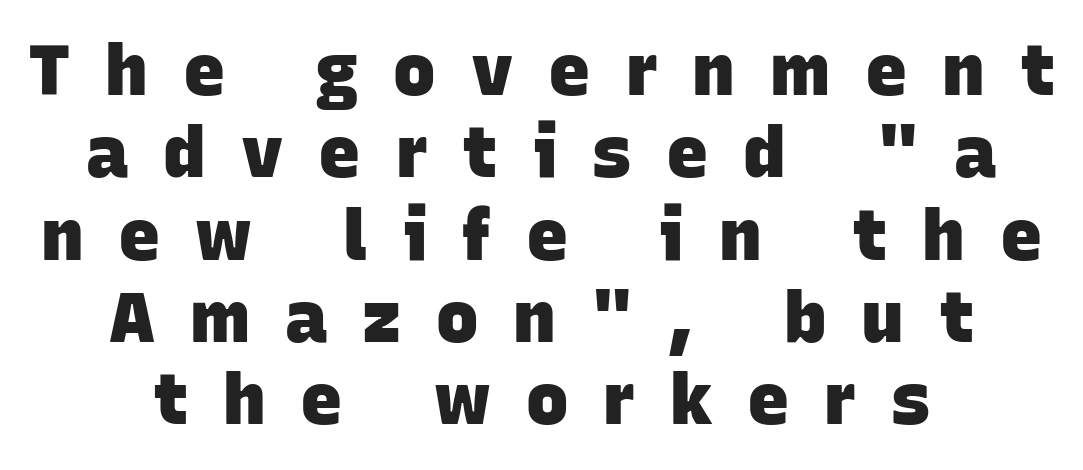
{"serif": "no", "bold": "yes", "weight": "heavy", "width": "normal", "stroke_contrast": "low", "x_height": "large", "monospaced": "no", "underline": "no", "align": "center", "line_spacing_ratio": 1.16, "letter_spacing": "wide", "letter_spacing_em": 0.49, "glyph_px": 71}
